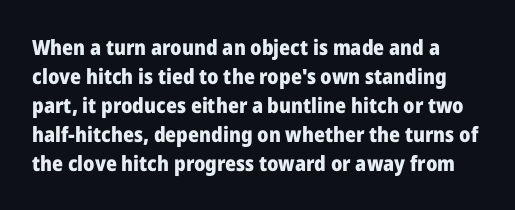
{"italic": "no", "bold": "yes", "underline": "no", "line_spacing": "normal", "line_spacing_ratio": 1.38, "letter_spacing": "normal", "letter_spacing_em": 0.0, "glyph_px": 21}
